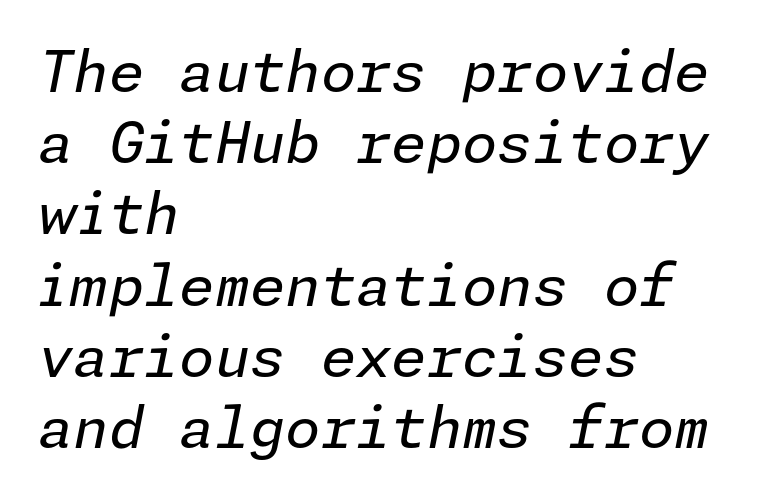
The image shows 57 px regular-weight type, italic (leaning right); set left-aligned, normal line spacing (1.25x), normal letter spacing, not underlined; low stroke contrast and a medium x-height.
